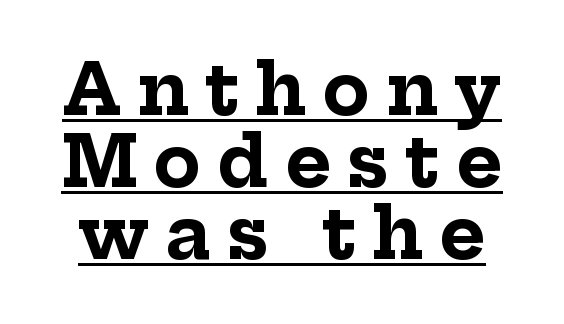
Q: Is the text bold? A: Yes.
Q: Is the text italic (slanted)? A: No, it is upright.
Q: Is the typeface a serif or a sans-serif typeface? A: Serif.
Q: Is the text underlined? A: Yes.
Q: Is the spacing between letters normal or unusually wide? A: Unusually wide.
Q: Is the spacing between lines tight, normal or loose? A: Tight.
Q: Width (condensed, normal, or wide)? A: Normal.
Q: Stroke contrast? A: Low.
Q: x-height? A: Medium.
Q: Monospaced? A: No.
